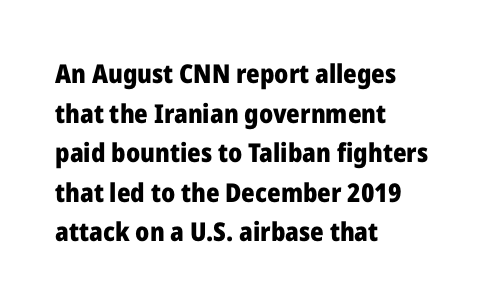
Q: Is the text bold? A: Yes.
Q: Is the text italic (slanted)? A: No, it is upright.
Q: Is the text underlined? A: No.
Q: How is the paragraph aligned? A: Left-aligned.
Q: Is the spacing between letters normal or unusually wide? A: Normal.
Q: Is the spacing between lines tight, normal or loose? A: Normal.
